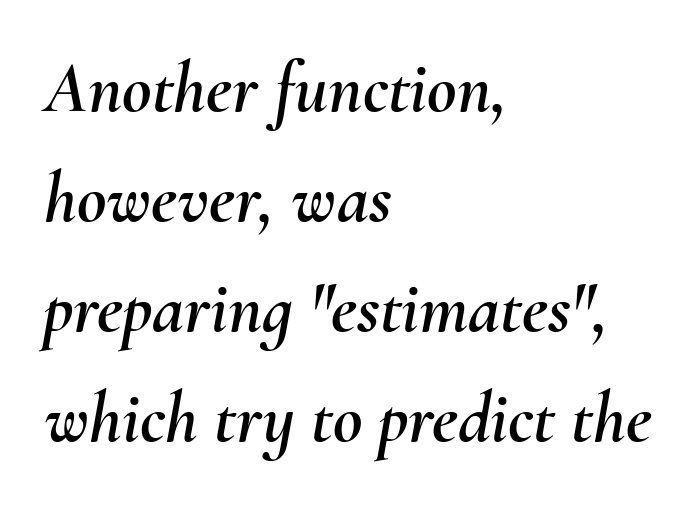
Spacing verdict: proportional, widths tailored to each character. Every row of glyphs begins at an identical x-position on the left. Between one letter and the next there's only the usual sliver of space. A bare baseline throughout the passage. Vertically, the passage feels balanced, rows spaced as you'd expect.
